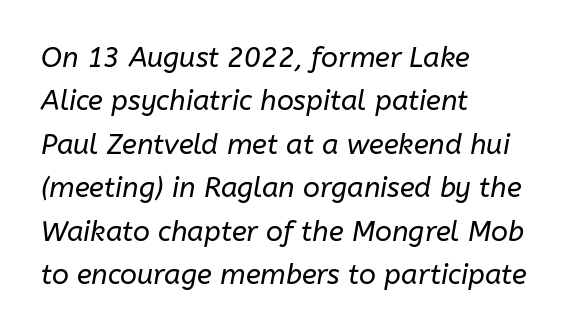
Short and long lines alike share a common starting point at left. Look at the tracking — it's just the regular setting, nothing added. This sample has the flowing, uneven cadence of proportional lettering. Just letters on the line, the space beneath them empty. Line spacing here is normal. Designer's note — italics engaged.
